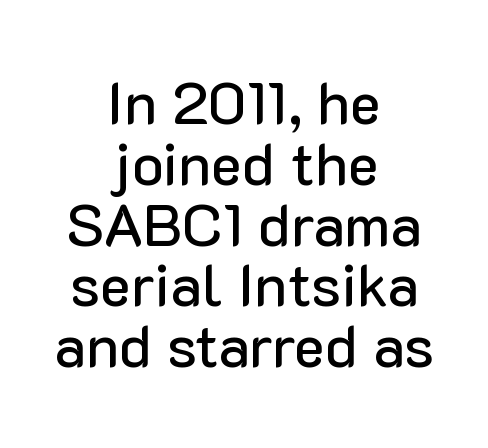
Q: Is the text italic (slanted)? A: No, it is upright.
Q: Is the typeface a serif or a sans-serif typeface? A: Sans-serif.
Q: Is the text underlined? A: No.
Q: How is the paragraph aligned? A: Centered.
Q: Is the spacing between letters normal or unusually wide? A: Normal.
Q: Is the spacing between lines tight, normal or loose? A: Tight.
Q: Width (condensed, normal, or wide)? A: Normal.
Q: Stroke contrast? A: Low.
Q: x-height? A: Medium.
Q: Monospaced? A: No.
